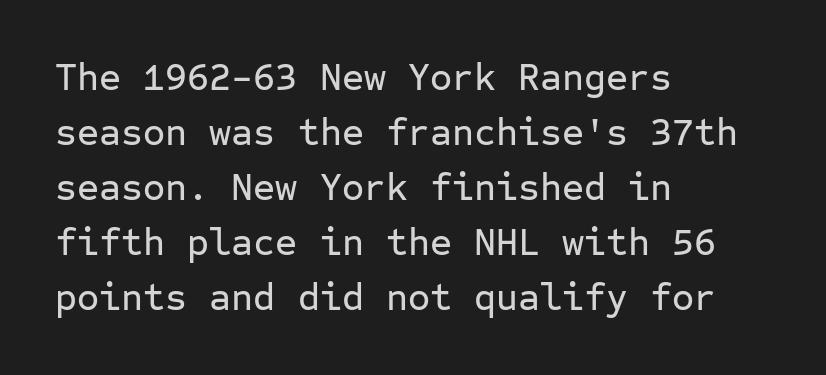
{"serif": "no", "italic": "no", "width": "normal", "stroke_contrast": "low", "x_height": "medium", "monospaced": "yes", "underline": "no", "align": "left", "line_spacing": "normal", "line_spacing_ratio": 1.45, "letter_spacing": "normal", "letter_spacing_em": 0.0, "glyph_px": 38}
